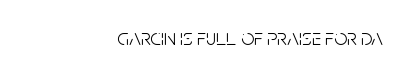
Compared with a typical body face, this is equally light or lighter still. Does the copy run flush right? Yes — the right margin is perfectly even. Descender tails drop into unmarked territory. You could call the tracking neutral — neither tight nor loose. Italic? Not at all — the glyphs are vertical.
